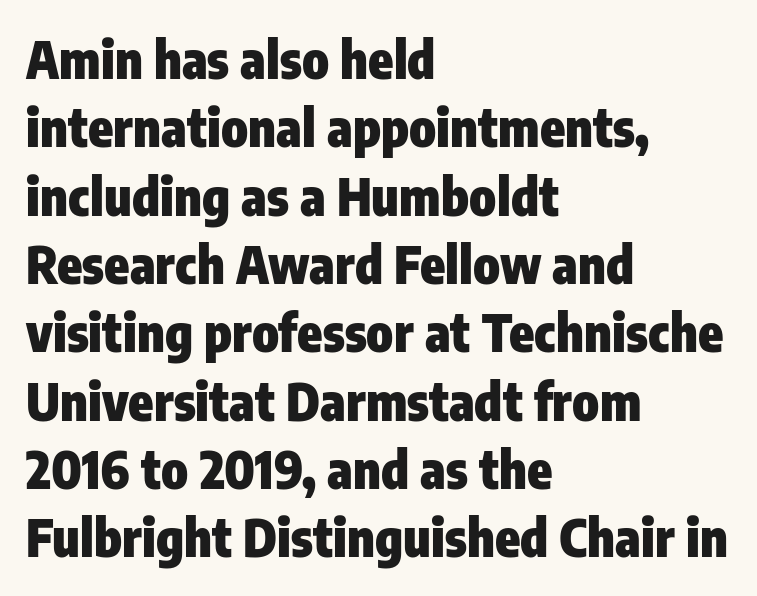
The image shows 51 px heavy, condensed sans-serif type, upright; set left-aligned, normal line spacing (1.34x), normal letter spacing, not underlined; low stroke contrast and a medium x-height.
